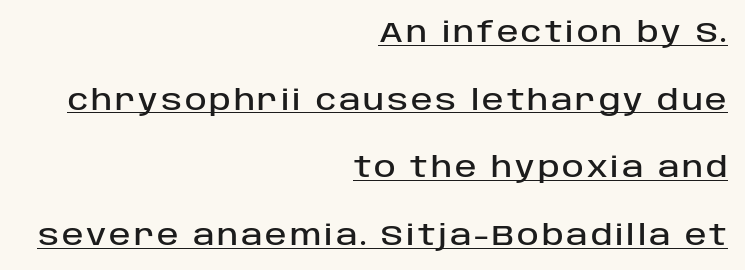
The image shows 29 px sans-serif type, upright; set right-aligned, loose line spacing (2.33x), underlined; low stroke contrast and a large x-height.
